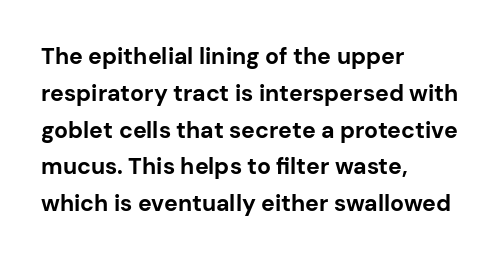
The image shows 23 px bold type, upright; set left-aligned, normal line spacing (1.6x), normal letter spacing, not underlined.
